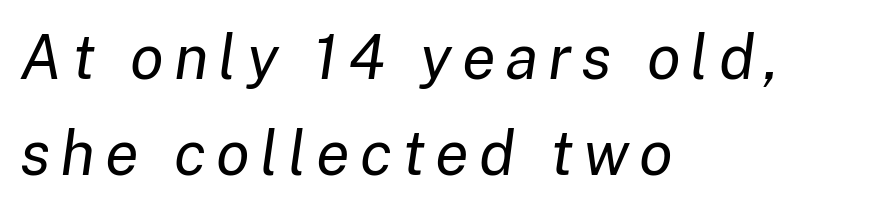
Q: Is the text bold? A: No.
Q: Is the text italic (slanted)? A: Yes, it leans right by about 8 degrees.
Q: Is the text underlined? A: No.
Q: How is the paragraph aligned? A: Left-aligned.
Q: Is the spacing between lines tight, normal or loose? A: Normal.
Q: Width (condensed, normal, or wide)? A: Normal.
Q: Stroke contrast? A: Low.
Q: x-height? A: Medium.
Q: Monospaced? A: No.
